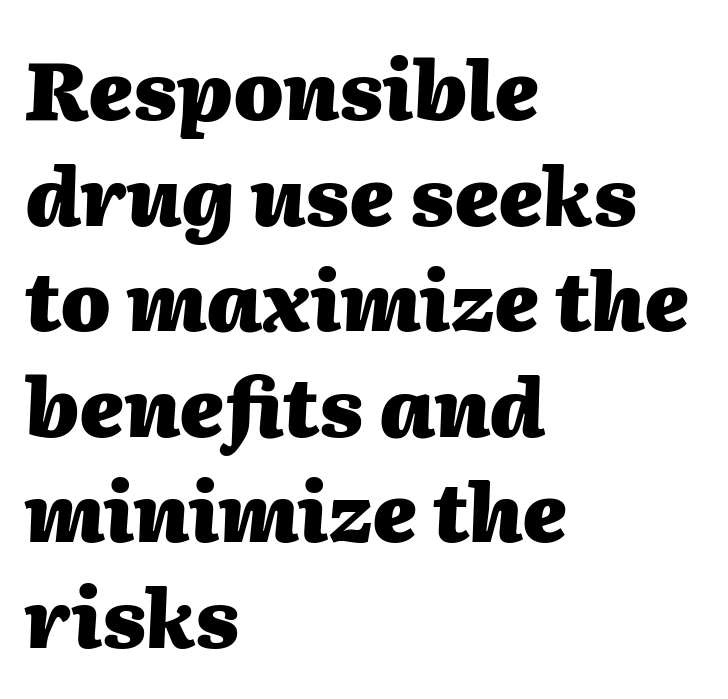
Q: Is the text bold? A: Yes.
Q: Is the text italic (slanted)? A: Yes, it leans right by about 2 degrees.
Q: Is the text underlined? A: No.
Q: How is the paragraph aligned? A: Left-aligned.
Q: Is the spacing between letters normal or unusually wide? A: Normal.
Q: Is the spacing between lines tight, normal or loose? A: Normal.
Q: Width (condensed, normal, or wide)? A: Normal.
Q: Stroke contrast? A: Medium.
Q: x-height? A: Medium.
Q: Monospaced? A: No.
